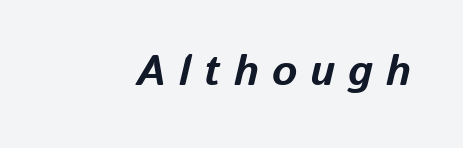
{"italic": "yes", "lean": "right", "slant_degrees": 13, "bold": "yes", "weight": "bold", "width": "normal", "stroke_contrast": "low", "x_height": "medium", "monospaced": "no", "underline": "no", "letter_spacing": "wide", "letter_spacing_em": 0.3, "glyph_px": 43}
